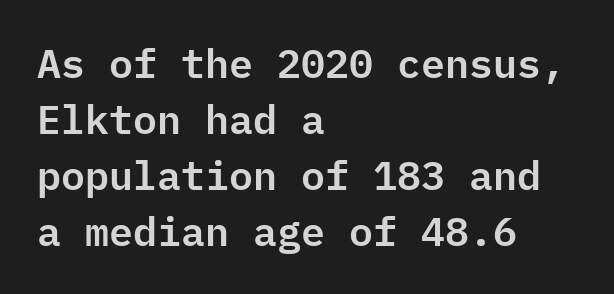
Q: Is the text italic (slanted)? A: No, it is upright.
Q: Is the typeface a serif or a sans-serif typeface? A: Sans-serif.
Q: Is the text underlined? A: No.
Q: How is the paragraph aligned? A: Left-aligned.
Q: Is the spacing between letters normal or unusually wide? A: Normal.
Q: Is the spacing between lines tight, normal or loose? A: Normal.
Q: Width (condensed, normal, or wide)? A: Normal.
Q: Stroke contrast? A: Low.
Q: x-height? A: Medium.
Q: Monospaced? A: Yes.
